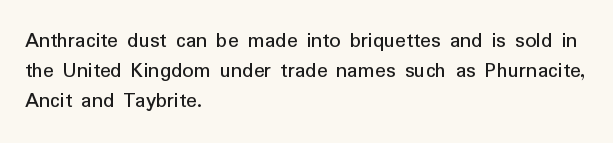
The image shows 22 px text type, upright; set left-aligned, normal line spacing (1.36x), normal letter spacing, not underlined.
